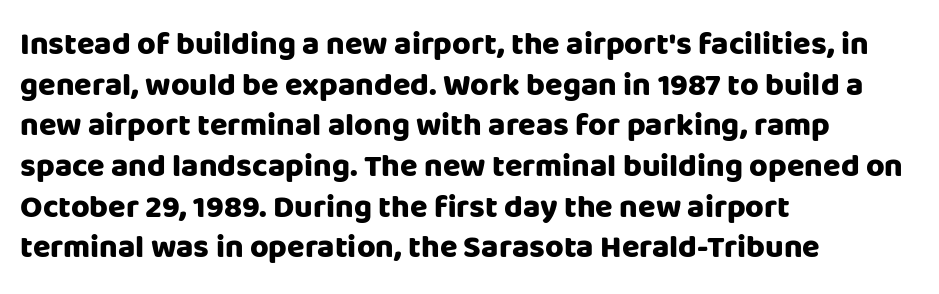
Q: Is the text bold? A: Yes.
Q: Is the text italic (slanted)? A: No, it is upright.
Q: Is the typeface a serif or a sans-serif typeface? A: Sans-serif.
Q: Is the text underlined? A: No.
Q: How is the paragraph aligned? A: Left-aligned.
Q: Is the spacing between letters normal or unusually wide? A: Normal.
Q: Is the spacing between lines tight, normal or loose? A: Normal.
Q: Width (condensed, normal, or wide)? A: Normal.
Q: Stroke contrast? A: Low.
Q: x-height? A: Large.
Q: Monospaced? A: No.
